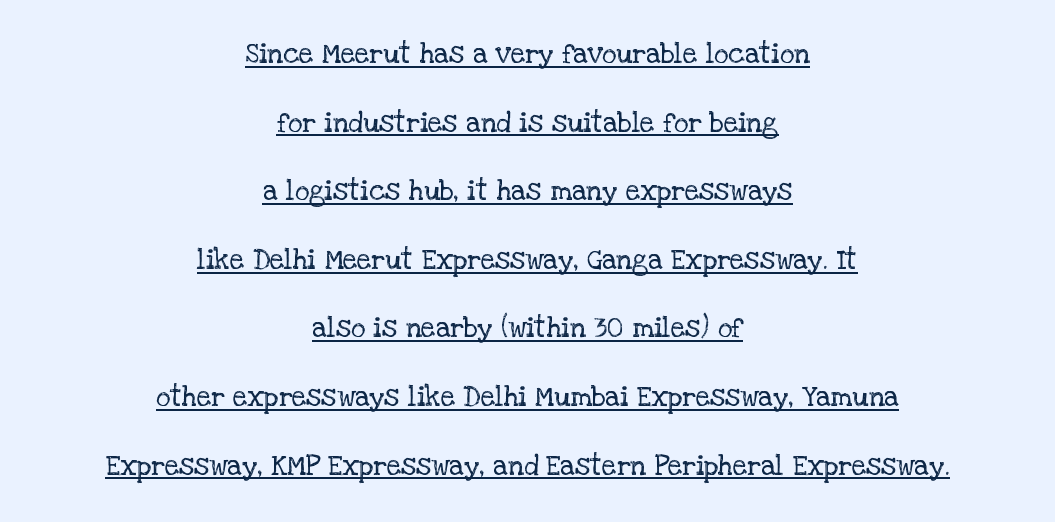
Q: Is the text bold? A: No.
Q: Is the text italic (slanted)? A: No, it is upright.
Q: Is the typeface a serif or a sans-serif typeface? A: Serif.
Q: Is the text underlined? A: Yes.
Q: How is the paragraph aligned? A: Centered.
Q: Is the spacing between letters normal or unusually wide? A: Normal.
Q: Is the spacing between lines tight, normal or loose? A: Loose.
Q: Width (condensed, normal, or wide)? A: Normal.
Q: Stroke contrast? A: Low.
Q: x-height? A: Large.
Q: Monospaced? A: No.
